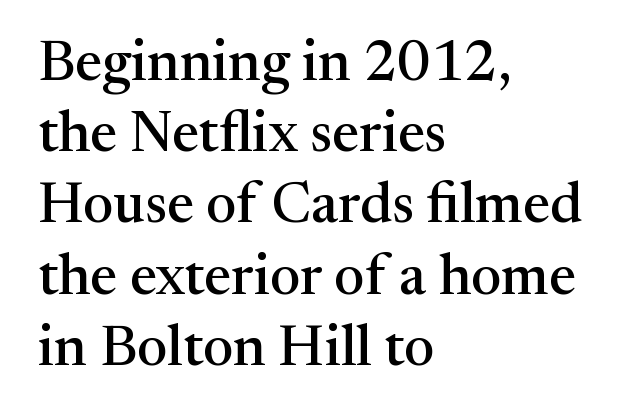
{"serif": "yes", "italic": "no", "width": "normal", "stroke_contrast": "medium", "x_height": "medium", "monospaced": "no", "underline": "no", "align": "left", "line_spacing": "normal", "line_spacing_ratio": 1.25, "letter_spacing": "normal", "letter_spacing_em": 0.0, "glyph_px": 57}
